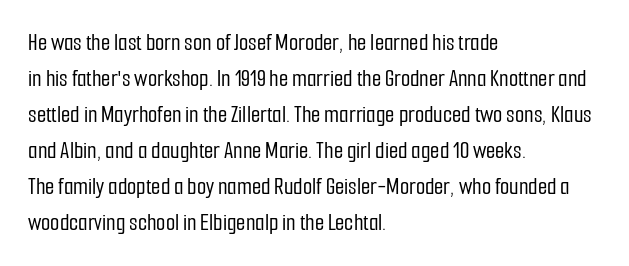
Q: Is the text italic (slanted)? A: No, it is upright.
Q: Is the text underlined? A: No.
Q: How is the paragraph aligned? A: Left-aligned.
Q: Is the spacing between letters normal or unusually wide? A: Normal.
Q: Is the spacing between lines tight, normal or loose? A: Normal.
